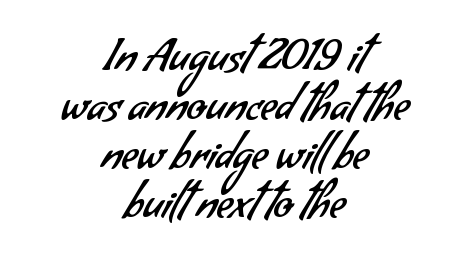
{"serif": "no", "bold": "no", "weight": "regular", "width": "normal", "stroke_contrast": "low", "x_height": "small", "monospaced": "no", "underline": "no", "align": "center", "line_spacing": "tight", "line_spacing_ratio": 1.11, "letter_spacing": "normal", "letter_spacing_em": 0.0, "glyph_px": 44}
